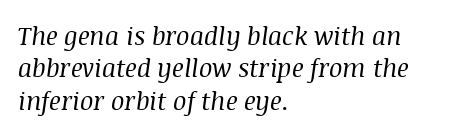
The passage shown stacks its lines at a standard gap. The rendering keeps characters at their native spacing. The whole block is typeset with a tilt. Clear beneath every line of the passage.
